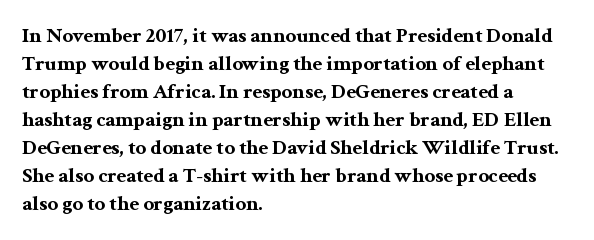
The image shows 21 px bold type, upright; set left-aligned, normal line spacing (1.33x), normal letter spacing, not underlined.
